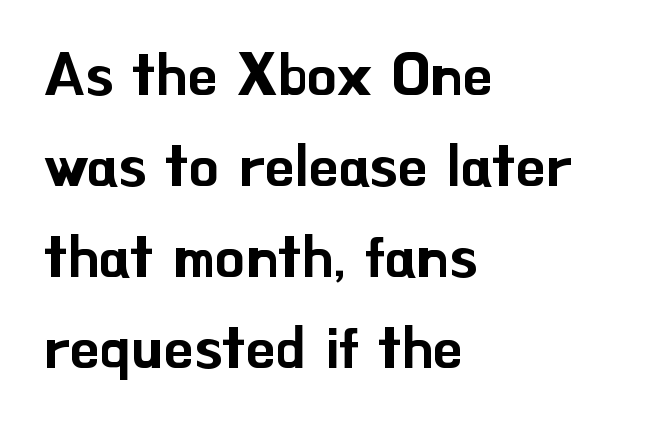
The image shows 59 px sans-serif type, upright; set left-aligned, normal line spacing (1.54x), normal letter spacing, not underlined; low stroke contrast and a small x-height.
